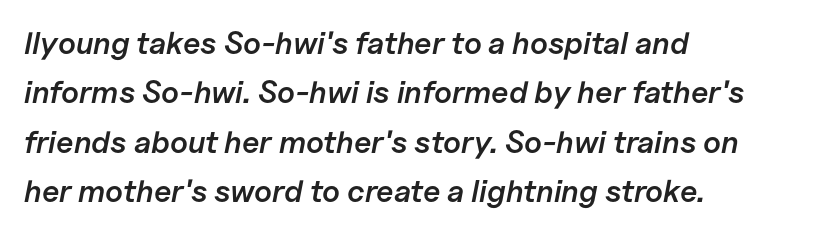
Character widths vary here, with narrow letters taking less room than wide ones. Does the lettering tilt? It does — this is italic. Horizontally, the lines are justified to the leading edge only. A typesetter would call this leading conventional body-copy spacing. The space directly below the letters is spotless. The letters are semibold — heavier than regular but short of a full bold.
